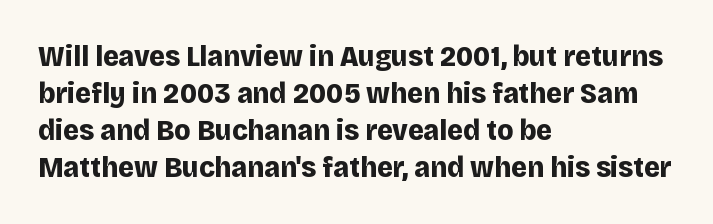
{"serif": "no", "italic": "no", "bold": "yes", "weight": "bold", "width": "normal", "stroke_contrast": "low", "x_height": "large", "monospaced": "no", "underline": "no", "align": "left", "line_spacing_ratio": 1.23, "letter_spacing": "normal", "letter_spacing_em": 0.0, "glyph_px": 30}
